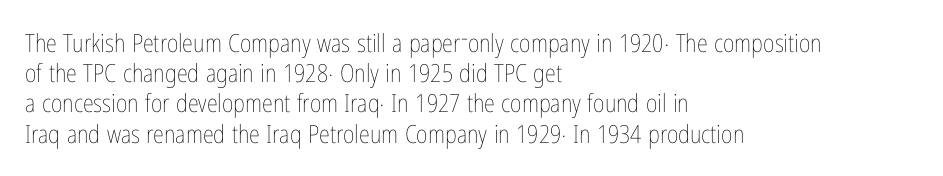
The image shows 25 px text type, upright; set left-aligned, line spacing 1.21x, normal letter spacing, not underlined.
